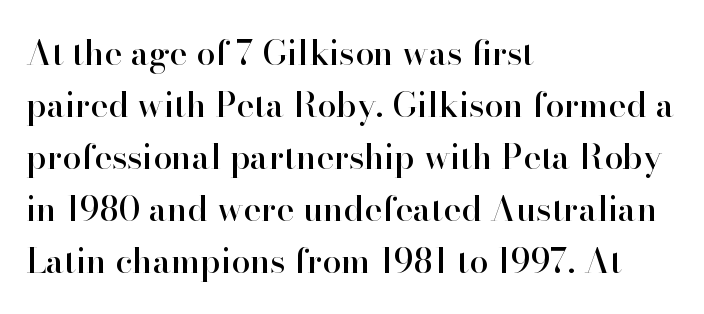
Q: Is the text italic (slanted)? A: No, it is upright.
Q: Is the typeface a serif or a sans-serif typeface? A: Serif.
Q: Is the text underlined? A: No.
Q: How is the paragraph aligned? A: Left-aligned.
Q: Is the spacing between letters normal or unusually wide? A: Normal.
Q: Is the spacing between lines tight, normal or loose? A: Normal.
Q: Width (condensed, normal, or wide)? A: Normal.
Q: Stroke contrast? A: High.
Q: x-height? A: Small.
Q: Monospaced? A: No.
